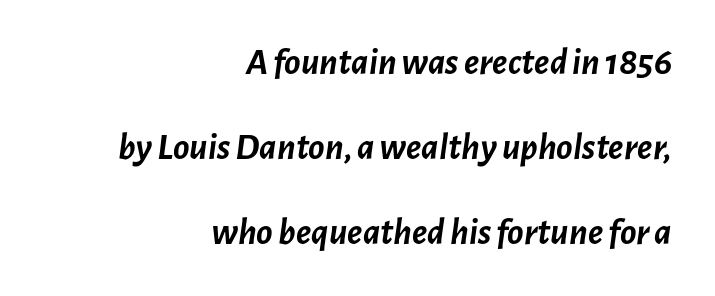
The image shows 38 px semibold type, italic (leaning right); set right-aligned, loose line spacing (2.24x), normal letter spacing, not underlined; low stroke contrast and a medium x-height.
